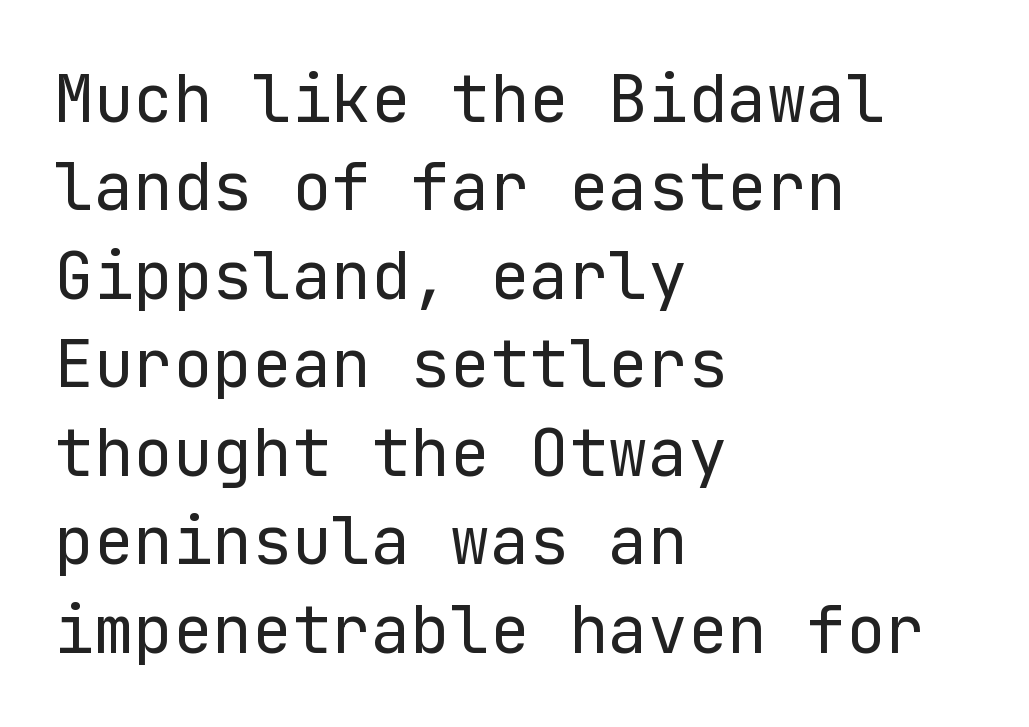
Q: Is the text bold? A: No.
Q: Is the text italic (slanted)? A: No, it is upright.
Q: Is the typeface a serif or a sans-serif typeface? A: Sans-serif.
Q: Is the text underlined? A: No.
Q: How is the paragraph aligned? A: Left-aligned.
Q: Is the spacing between letters normal or unusually wide? A: Normal.
Q: Is the spacing between lines tight, normal or loose? A: Normal.
Q: Width (condensed, normal, or wide)? A: Normal.
Q: Stroke contrast? A: Low.
Q: x-height? A: Medium.
